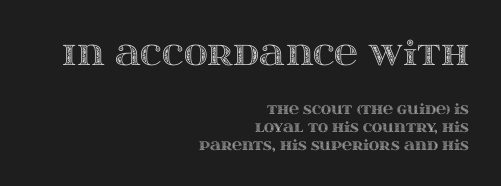
If you drew a line through each stem, it would be perfectly vertical. Horizontal alignment here is rightward, an uncommon choice for prose. No word sits above an underline. A typesetter would call this proportional, since set widths differ per character. Baseline-to-baseline distance is the conventional proportion of letter height.
